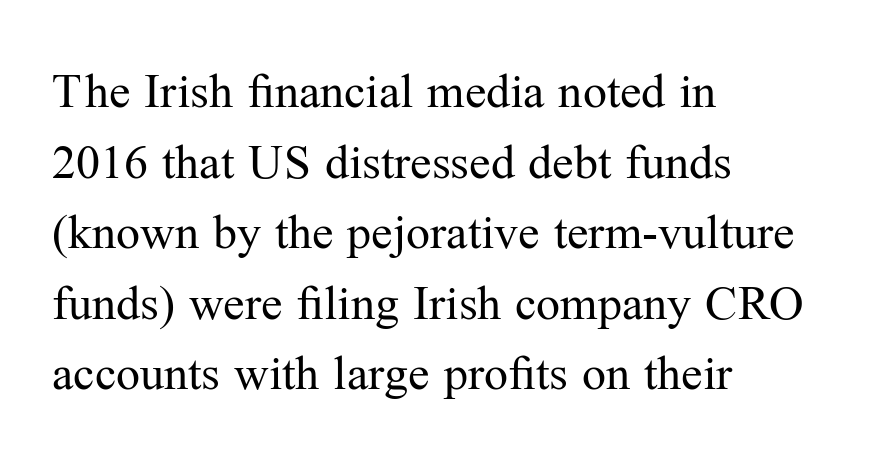
{"serif": "yes", "italic": "no", "bold": "no", "weight": "regular", "width": "normal", "stroke_contrast": "medium", "x_height": "medium", "monospaced": "no", "underline": "no", "align": "left", "line_spacing": "normal", "line_spacing_ratio": 1.47, "letter_spacing": "normal", "letter_spacing_em": 0.0, "glyph_px": 48}
